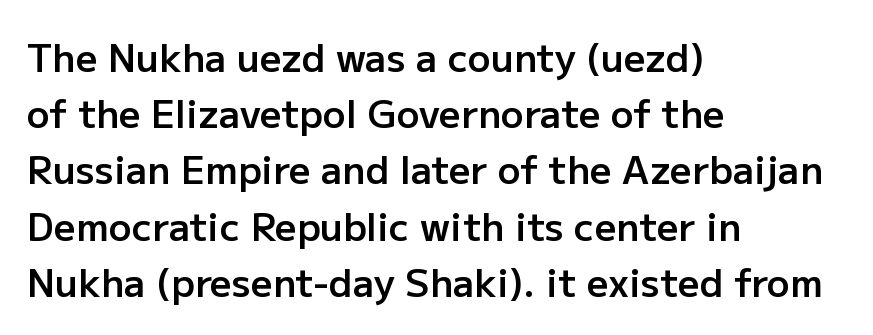
{"serif": "no", "italic": "no", "bold": "semi", "weight": "semibold", "width": "normal", "stroke_contrast": "low", "x_height": "medium", "monospaced": "no", "underline": "no", "align": "left", "line_spacing": "normal", "line_spacing_ratio": 1.48, "letter_spacing": "normal", "letter_spacing_em": 0.0, "glyph_px": 38}
